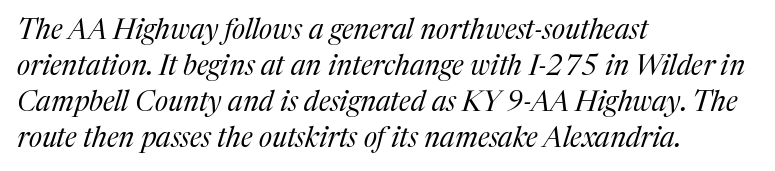
Summary of weight: not heavy and not bold. How are the letters spaced? Ordinarily, with no added tracking. Each letter keeps its own natural width here, so spacing adapts to shape. Stroke terminals: seriffed.
